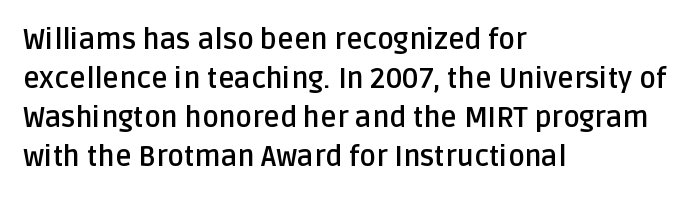
The image shows 28 px semibold sans-serif type, upright; set left-aligned, normal line spacing (1.39x), normal letter spacing, not underlined; low stroke contrast and a large x-height.
